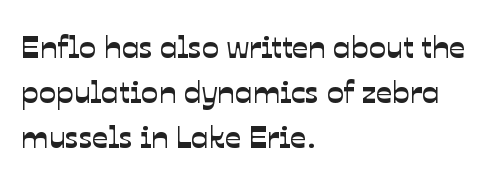
Students, observe: this is what conventionally led text looks like. Each letter keeps its own natural width here, so spacing adapts to shape. Standard letterfit; no display-style spreading of the glyphs. The baseline area is clear. The text block is weighted toward the left margin, trailing off unevenly rightward. Typographically, this falls in the sans-serif category.
